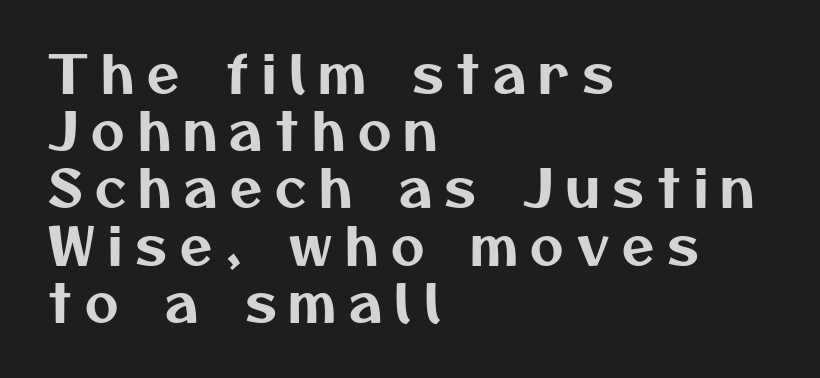
Loose tracking; the words dissolve into strings of separated letters. Line spacing here is tight. Just letters on the line, the space beneath them empty. A typesetter would call this proportional, since set widths differ per character. This rendering uses left alignment, leaving the right contour irregular.
